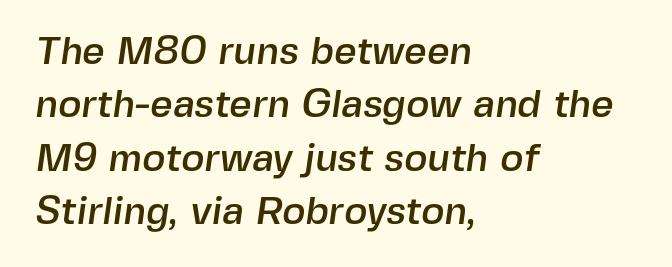
{"serif": "no", "width": "normal", "x_height": "medium", "monospaced": "no", "underline": "no", "align": "left", "line_spacing": "normal", "line_spacing_ratio": 1.37, "letter_spacing": "normal", "letter_spacing_em": 0.0, "glyph_px": 39}
